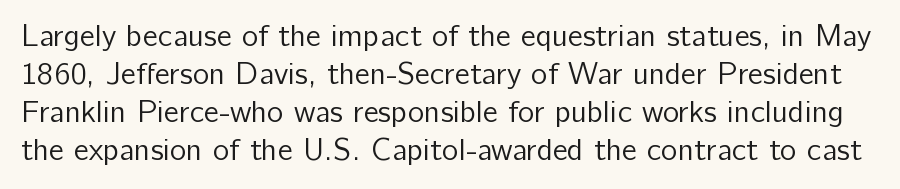
Q: Is the text bold? A: No.
Q: Is the text italic (slanted)? A: No, it is upright.
Q: Is the typeface a serif or a sans-serif typeface? A: Sans-serif.
Q: Is the text underlined? A: No.
Q: Is the spacing between letters normal or unusually wide? A: Normal.
Q: Width (condensed, normal, or wide)? A: Normal.
Q: Stroke contrast? A: Low.
Q: x-height? A: Medium.
Q: Monospaced? A: No.
